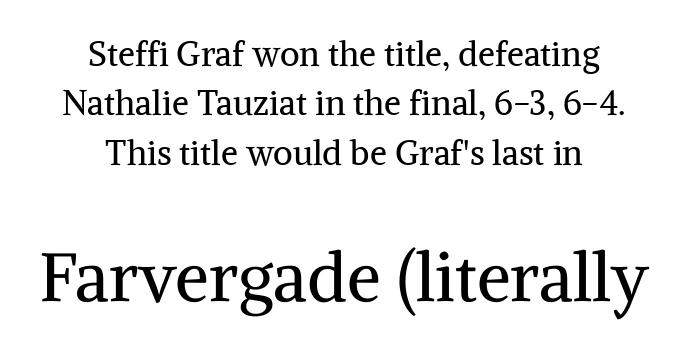
{"serif": "yes", "italic": "no", "bold": "no", "weight": "regular", "width": "normal", "stroke_contrast": "medium", "x_height": "medium", "monospaced": "no", "underline": "no", "align": "center", "line_spacing": "normal", "line_spacing_ratio": 1.45, "letter_spacing": "normal", "letter_spacing_em": 0.0, "larger_block": "second", "size_ratio": 2.0, "glyph_px": 68}
